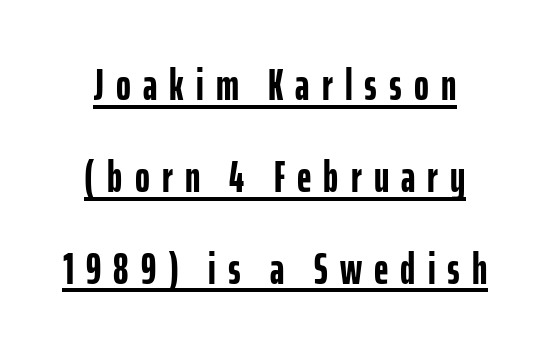
The image shows 45 px semibold, condensed sans-serif type, upright; set centered, loose line spacing (2.04x), unusually wide letter spacing (+0.27 em), underlined; low stroke contrast and a medium x-height.
